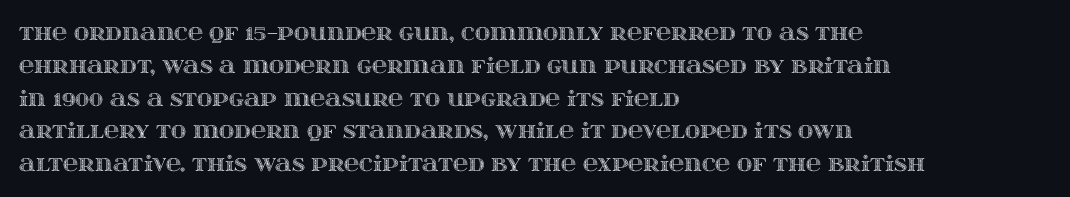
{"italic": "no", "underline": "no", "align": "left", "line_spacing": "normal", "line_spacing_ratio": 1.56, "letter_spacing": "normal", "letter_spacing_em": 0.0, "glyph_px": 21}
